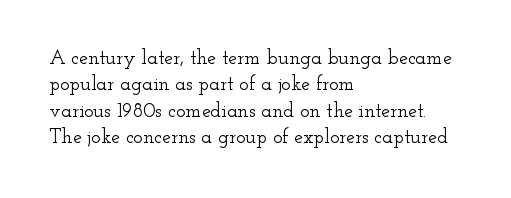
{"italic": "no", "underline": "no", "align": "left", "line_spacing": "normal", "line_spacing_ratio": 1.32, "letter_spacing": "normal", "letter_spacing_em": 0.0, "glyph_px": 20}
